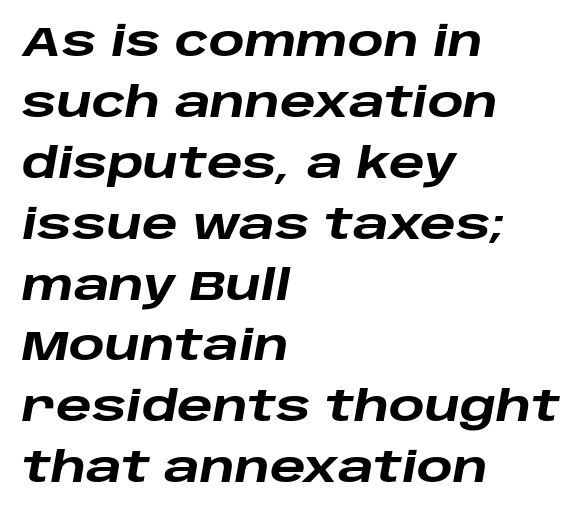
Q: Is the text bold? A: Yes.
Q: Is the text italic (slanted)? A: Yes, it leans right by about 10 degrees.
Q: Is the text underlined? A: No.
Q: How is the paragraph aligned? A: Left-aligned.
Q: Is the spacing between letters normal or unusually wide? A: Normal.
Q: Is the spacing between lines tight, normal or loose? A: Normal.
Q: Width (condensed, normal, or wide)? A: Wide.
Q: Stroke contrast? A: Low.
Q: x-height? A: Large.
Q: Monospaced? A: No.
